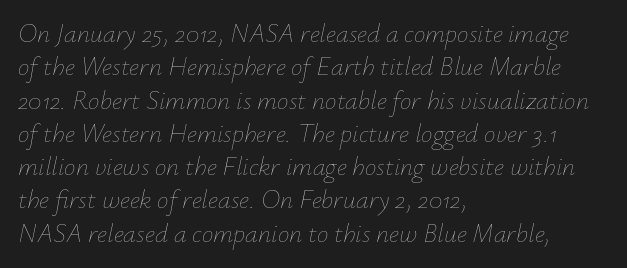
{"italic": "yes", "lean": "right", "slant_degrees": 12, "bold": "no", "underline": "no", "align": "left", "line_spacing": "normal", "line_spacing_ratio": 1.28, "letter_spacing": "normal", "letter_spacing_em": 0.0, "glyph_px": 26}
